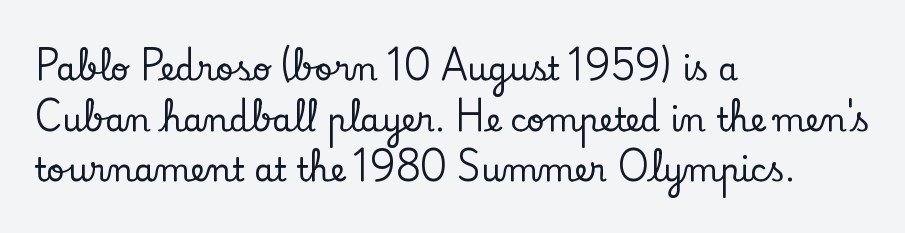
The image shows 32 px text type, upright; set left-aligned, normal line spacing (1.58x), normal letter spacing, not underlined; low stroke contrast and a small x-height.
